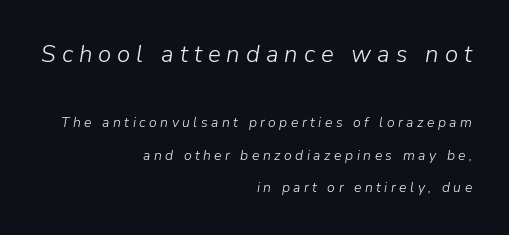
{"italic": "yes", "lean": "right", "slant_degrees": 9, "bold": "no", "underline": "no", "align": "right", "line_spacing": "loose", "line_spacing_ratio": 2.33, "letter_spacing": "wide", "letter_spacing_em": 0.25, "larger_block": "first", "size_ratio": 1.71, "glyph_px": 24}
